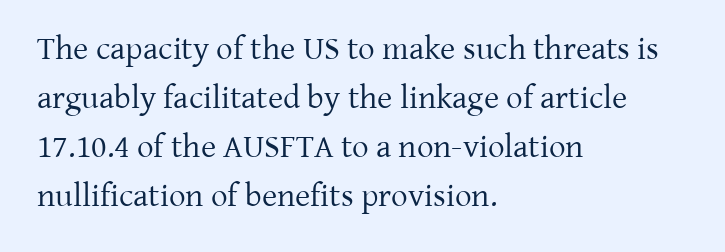
Does extra space separate the letters? No, they use regular spacing. The line-height multiplier appears to be the usual default. The weight would be labelled regular, book, light, or lighter still. Small tapered or slab feet sit at the stroke ends, so this counts as serif. Unmarked baselines from the first word to the last. The letters stand upright; this is a roman face.
